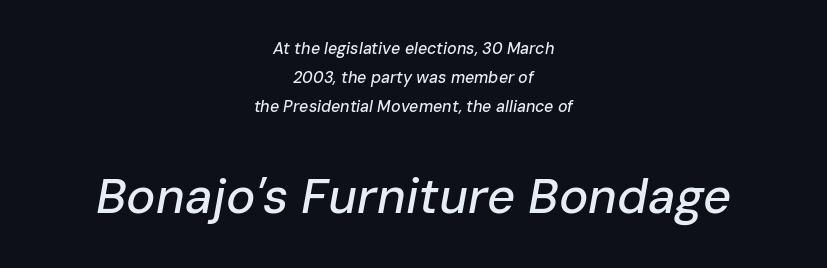
{"italic": "yes", "lean": "right", "slant_degrees": 10, "width": "normal", "stroke_contrast": "low", "x_height": "medium", "monospaced": "no", "underline": "no", "align": "center", "line_spacing_ratio": 1.81, "letter_spacing": "normal", "letter_spacing_em": 0.0, "larger_block": "second", "size_ratio": 3.06, "glyph_px": 49}
